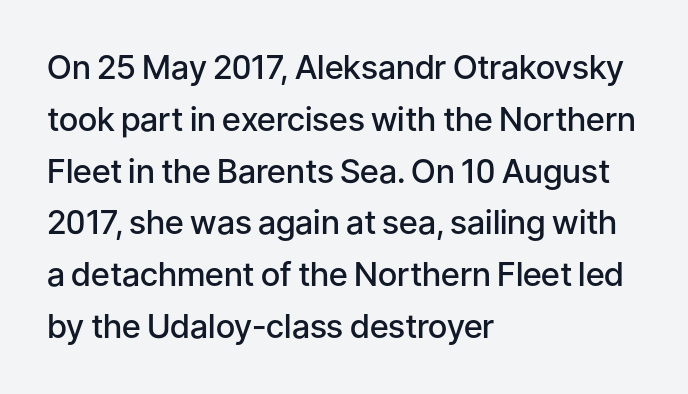
{"serif": "no", "italic": "no", "bold": "semi", "weight": "semibold", "width": "normal", "stroke_contrast": "low", "x_height": "medium", "monospaced": "no", "underline": "no", "align": "left", "line_spacing": "normal", "line_spacing_ratio": 1.57, "letter_spacing": "normal", "letter_spacing_em": 0.0, "glyph_px": 33}
